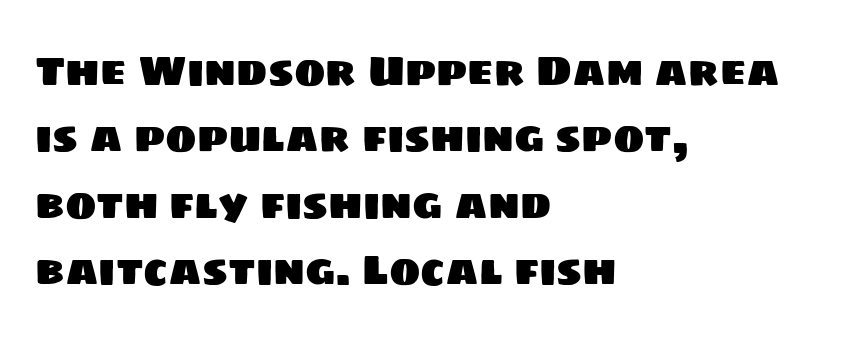
Observe the absence of serifs on each vertical stroke in this sample. In CSS terms this would be text-align: left. Bare-footed words on every line. Do the characters align in a grid? No, the font is proportional. The passage shown stacks its lines at a standard gap.
